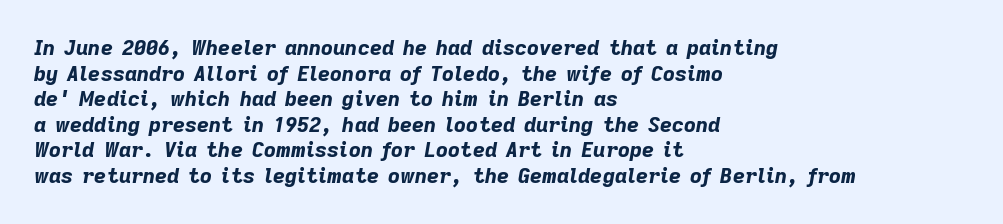
{"italic": "yes", "lean": "right", "slant_degrees": 9, "bold": "yes", "underline": "no", "align": "left", "line_spacing_ratio": 1.22, "letter_spacing": "normal", "letter_spacing_em": 0.0, "glyph_px": 21}
